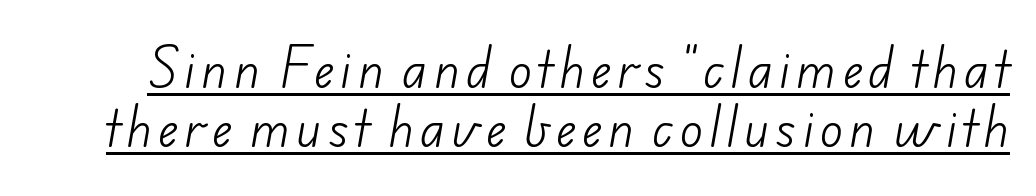
The image shows 47 px light sans-serif type; set normal line spacing (1.25x), underlined; low stroke contrast and a small x-height.
